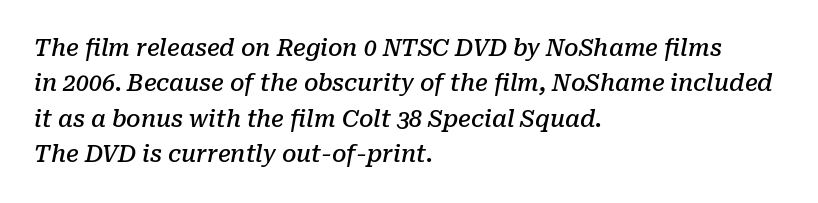
Q: Is the text bold? A: Semi-bold.
Q: Is the text italic (slanted)? A: Yes, it leans right by about 10 degrees.
Q: Is the text underlined? A: No.
Q: How is the paragraph aligned? A: Left-aligned.
Q: Is the spacing between letters normal or unusually wide? A: Normal.
Q: Is the spacing between lines tight, normal or loose? A: Normal.
